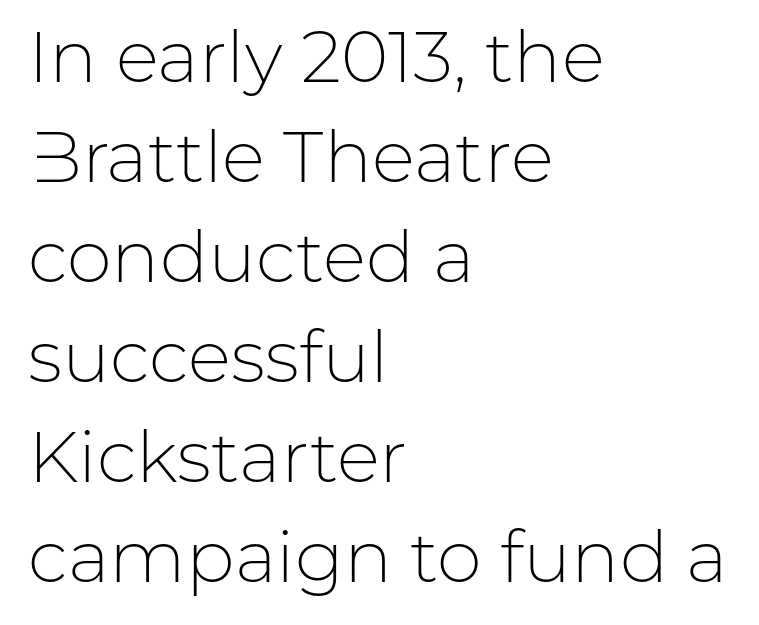
{"serif": "no", "italic": "no", "bold": "no", "weight": "light", "width": "normal", "stroke_contrast": "low", "x_height": "medium", "monospaced": "no", "underline": "no", "align": "left", "line_spacing": "normal", "line_spacing_ratio": 1.39, "letter_spacing": "normal", "letter_spacing_em": 0.0, "glyph_px": 72}
